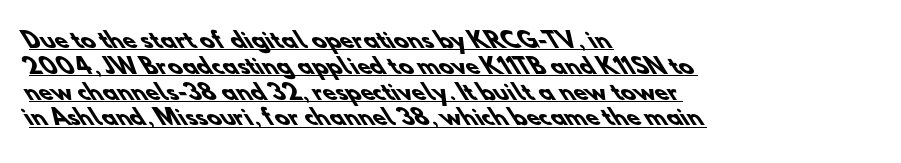
Q: Is the text bold? A: Yes.
Q: Is the text underlined? A: Yes.
Q: How is the paragraph aligned? A: Left-aligned.
Q: Is the spacing between letters normal or unusually wide? A: Normal.
